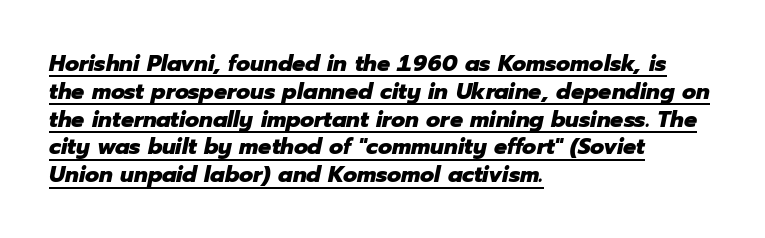
Q: Is the text bold? A: Yes.
Q: Is the text italic (slanted)? A: Yes, it leans right by about 12 degrees.
Q: Is the text underlined? A: Yes.
Q: How is the paragraph aligned? A: Left-aligned.
Q: Is the spacing between letters normal or unusually wide? A: Normal.
